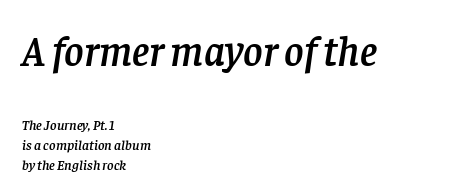
The image shows 42 px serif type, italic (leaning right); set left-aligned, normal line spacing (1.42x), normal letter spacing, not underlined; the first (top) block is 3.0x larger; low stroke contrast and a large x-height.
